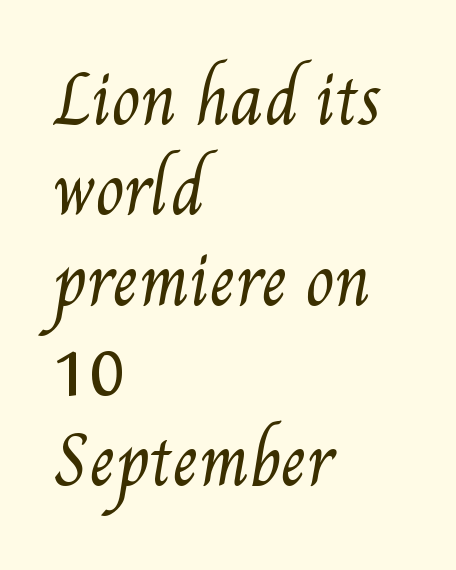
{"bold": "no", "weight": "regular", "width": "condensed", "stroke_contrast": "medium", "x_height": "small", "monospaced": "no", "underline": "no", "align": "left", "line_spacing": "normal", "line_spacing_ratio": 1.39, "letter_spacing": "normal", "letter_spacing_em": 0.0, "glyph_px": 65}
